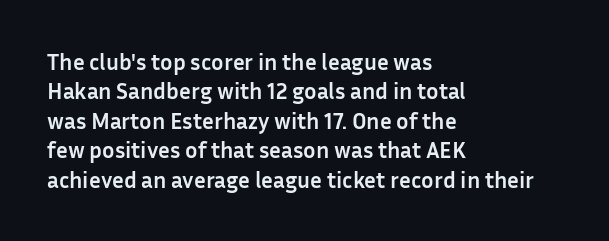
{"italic": "no", "bold": "yes", "underline": "no", "align": "left", "line_spacing": "normal", "line_spacing_ratio": 1.28, "letter_spacing": "normal", "letter_spacing_em": 0.0, "glyph_px": 23}
